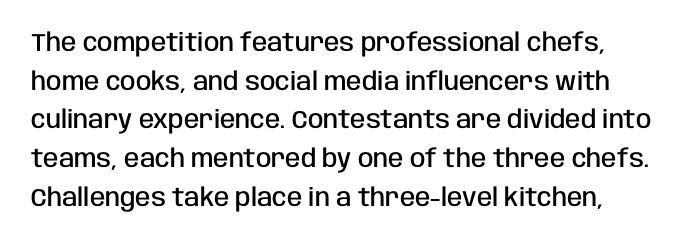
Quick note: underline off. The passage is arranged the way most books set body copy — flush left. Quick note: interline space is typical. Posture: vertical. The letters sit at their default tracking, neither squeezed nor spread.
